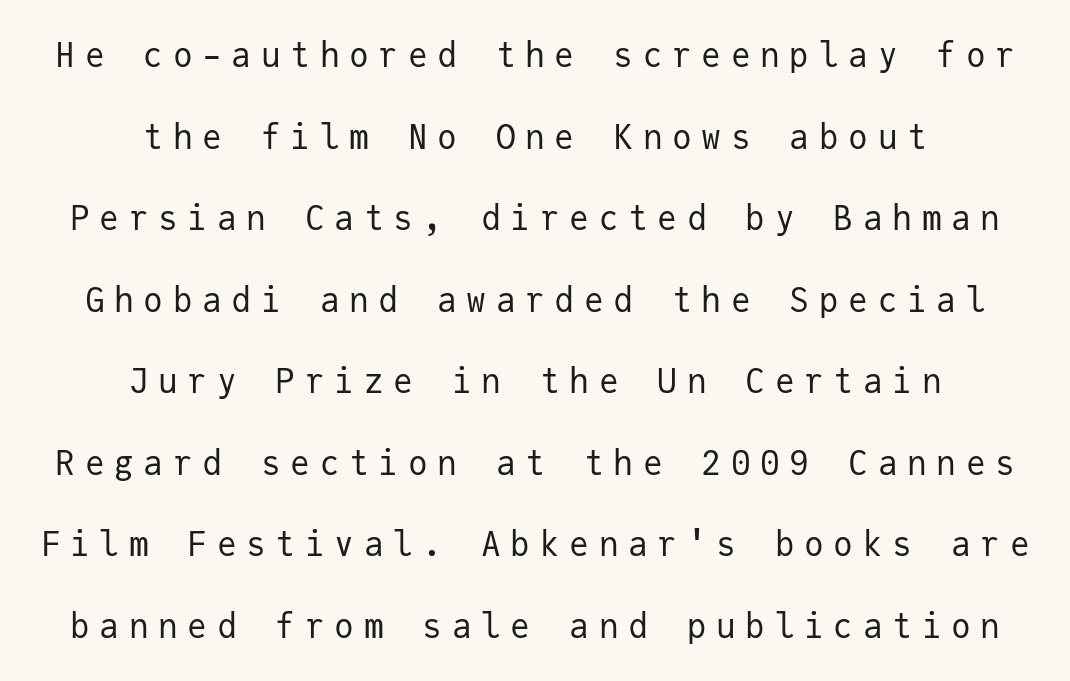
The image shows 33 px regular-weight sans-serif type, upright, monospaced; set centered, loose line spacing (2.47x), unusually wide letter spacing (+0.29 em), not underlined; low stroke contrast and a medium x-height.
